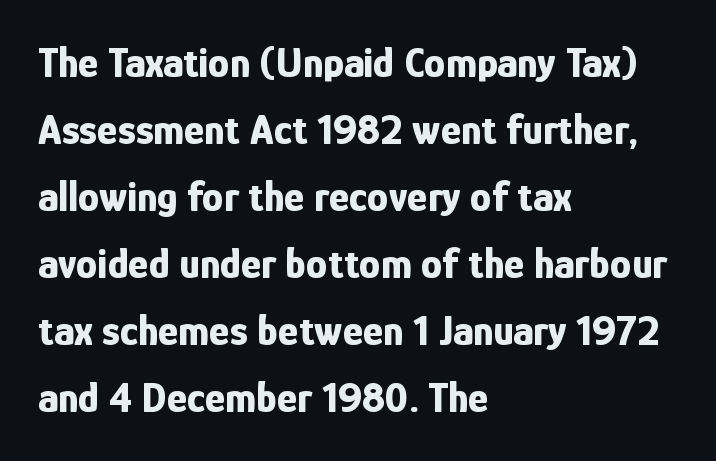
The image shows 43 px bold, condensed sans-serif type, upright; set left-aligned, normal line spacing (1.56x), normal letter spacing, not underlined; low stroke contrast and a medium x-height.
